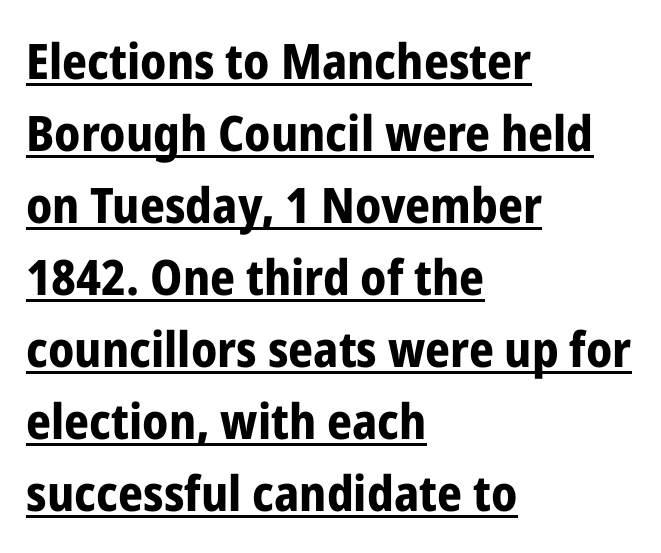
The image shows 49 px bold, condensed sans-serif type, upright; set left-aligned, normal line spacing (1.47x), normal letter spacing, underlined; low stroke contrast and a medium x-height.
